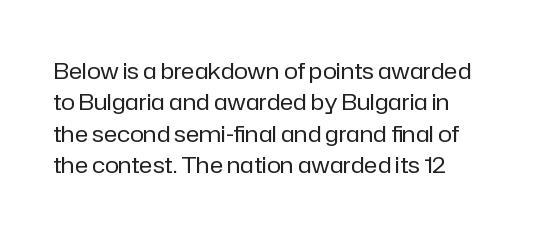
Q: Is the text bold? A: No.
Q: Is the text italic (slanted)? A: No, it is upright.
Q: Is the text underlined? A: No.
Q: Is the spacing between letters normal or unusually wide? A: Normal.
Q: Is the spacing between lines tight, normal or loose? A: Normal.
